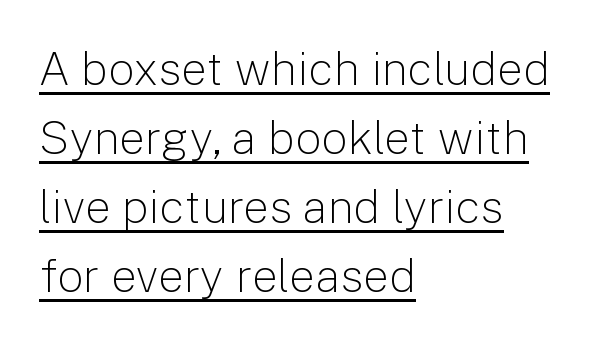
{"serif": "no", "italic": "no", "bold": "no", "weight": "light", "width": "normal", "stroke_contrast": "low", "x_height": "medium", "monospaced": "no", "underline": "yes", "align": "left", "line_spacing": "normal", "line_spacing_ratio": 1.5, "letter_spacing": "normal", "letter_spacing_em": 0.0, "glyph_px": 46}
